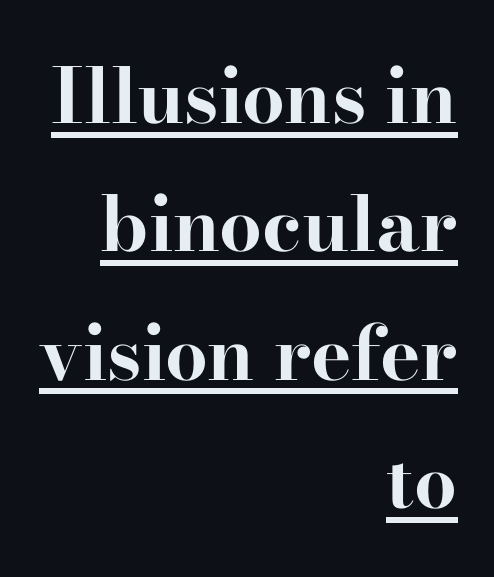
The rendering anchors every line to the right-hand side. Strong, thick strokes mark this as bold type. Type style note: has serifs. The block of text has a typical density, with ordinary space between rows. This is the regular roman posture of the typeface. These characters rest on top of a visible drawn line.
